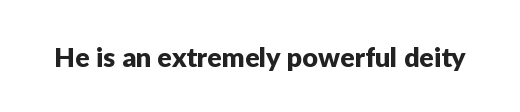
This rendering leaves character spacing at its baseline value. Has an underline been added? It has not. No italicization has been applied; the sample stays upright.
